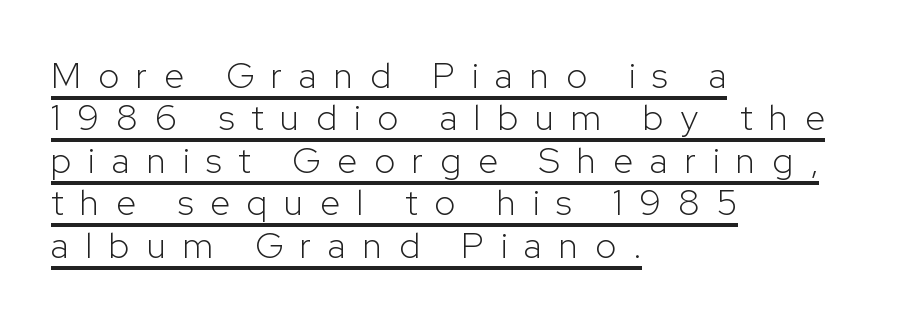
Q: Is the text bold? A: No.
Q: Is the text italic (slanted)? A: No, it is upright.
Q: Is the typeface a serif or a sans-serif typeface? A: Sans-serif.
Q: Is the text underlined? A: Yes.
Q: How is the paragraph aligned? A: Left-aligned.
Q: Is the spacing between letters normal or unusually wide? A: Unusually wide.
Q: Width (condensed, normal, or wide)? A: Normal.
Q: Stroke contrast? A: Low.
Q: x-height? A: Medium.
Q: Monospaced? A: No.
